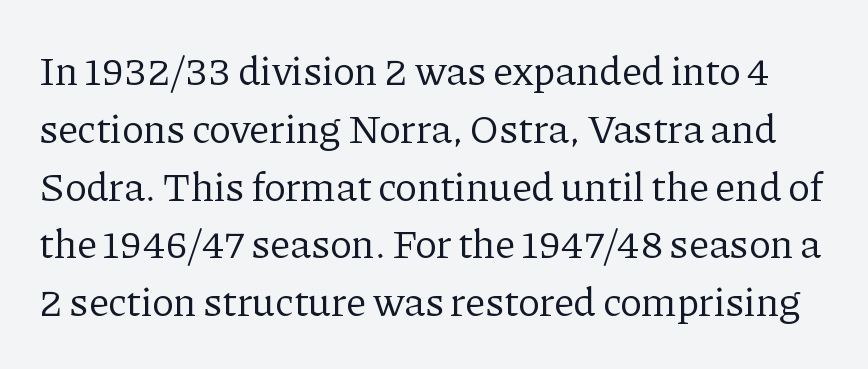
The image shows 41 px regular-weight serif type, upright; set normal line spacing (1.41x), normal letter spacing, not underlined; low stroke contrast and a medium x-height.
